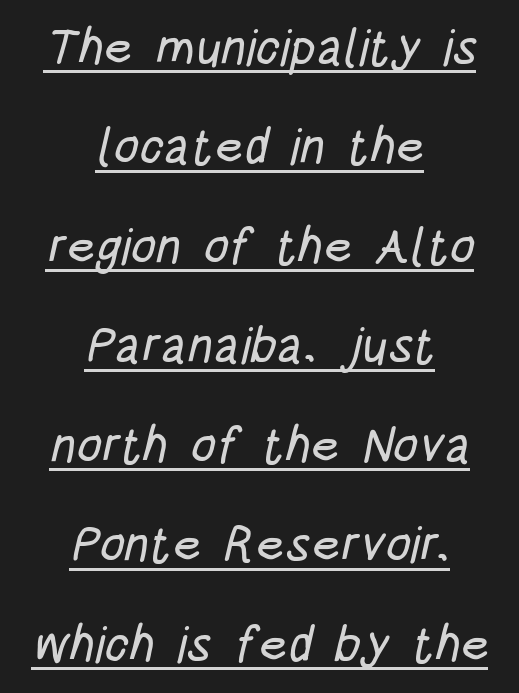
{"serif": "no", "width": "condensed", "stroke_contrast": "low", "x_height": "large", "monospaced": "no", "underline": "yes", "align": "center", "line_spacing": "loose", "line_spacing_ratio": 1.99, "letter_spacing": "normal", "letter_spacing_em": 0.0, "glyph_px": 50}
